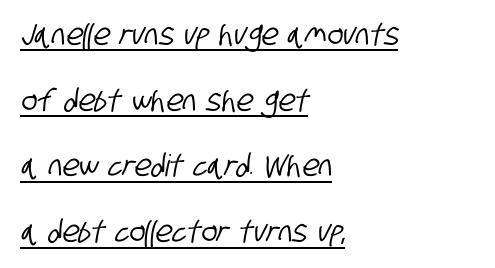
The image shows 30 px condensed sans-serif type; set left-aligned, loose line spacing (2.19x), normal letter spacing, underlined; low stroke contrast and a large x-height.
